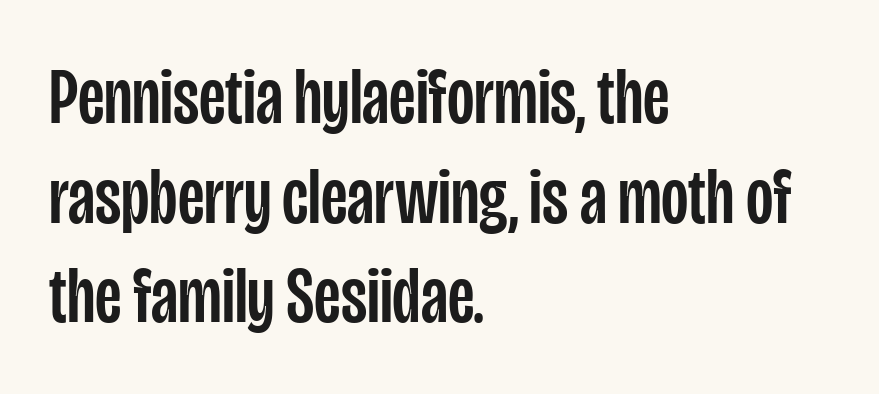
The rows are spaced the way most documents space them. Posture: straight, roman, zero tilt. The passage shown is typed in a proportional face where columns would drift. Check under the words: just untouched page. These lines are set flush left with a ragged right edge.
